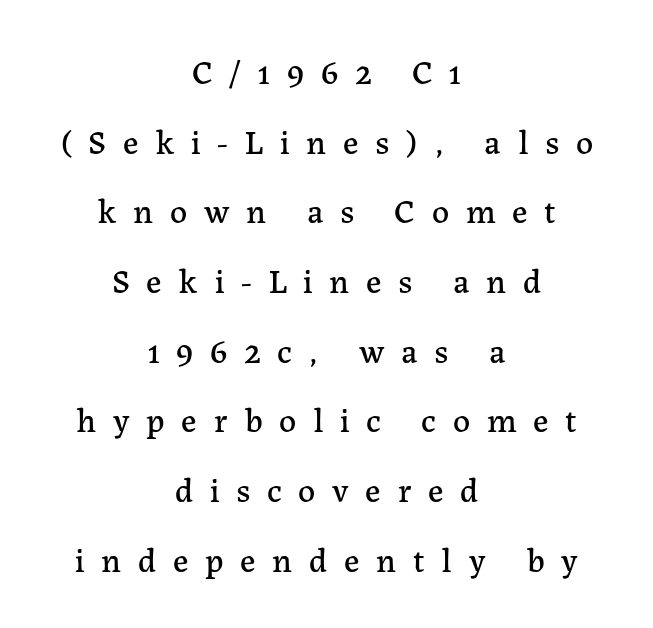
Q: Is the text italic (slanted)? A: No, it is upright.
Q: Is the typeface a serif or a sans-serif typeface? A: Serif.
Q: Is the text underlined? A: No.
Q: How is the paragraph aligned? A: Centered.
Q: Is the spacing between letters normal or unusually wide? A: Unusually wide.
Q: Is the spacing between lines tight, normal or loose? A: Loose.
Q: Width (condensed, normal, or wide)? A: Normal.
Q: Stroke contrast? A: Low.
Q: x-height? A: Medium.
Q: Monospaced? A: No.
